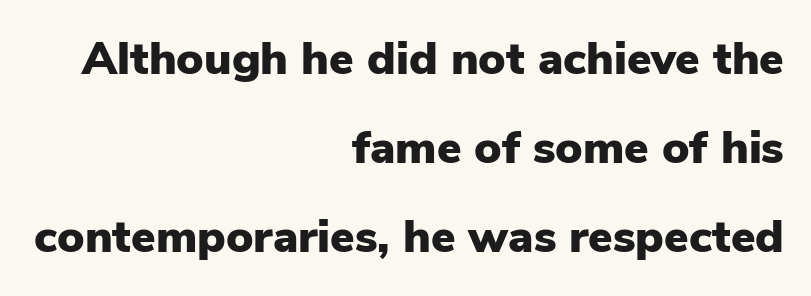
{"serif": "no", "italic": "no", "bold": "yes", "weight": "heavy", "width": "normal", "stroke_contrast": "low", "x_height": "medium", "monospaced": "no", "underline": "no", "align": "right", "line_spacing": "loose", "line_spacing_ratio": 1.93, "letter_spacing": "normal", "letter_spacing_em": 0.0, "glyph_px": 46}
